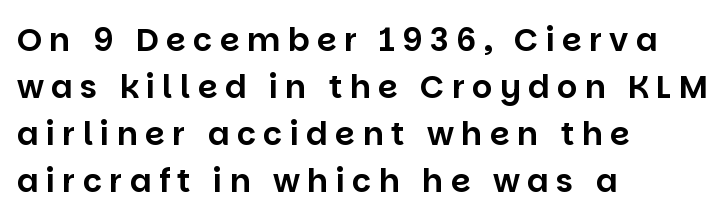
The image shows 32 px sans-serif type, upright; set left-aligned, normal line spacing (1.47x), unusually wide letter spacing (+0.23 em), not underlined; low stroke contrast and a large x-height.
